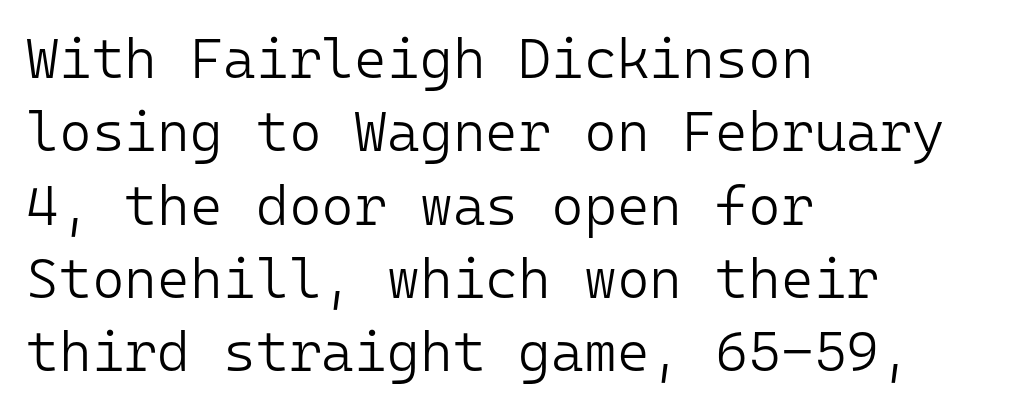
The image shows 56 px light sans-serif type, upright, monospaced; set left-aligned, normal line spacing (1.31x), normal letter spacing, not underlined; low stroke contrast and a medium x-height.
